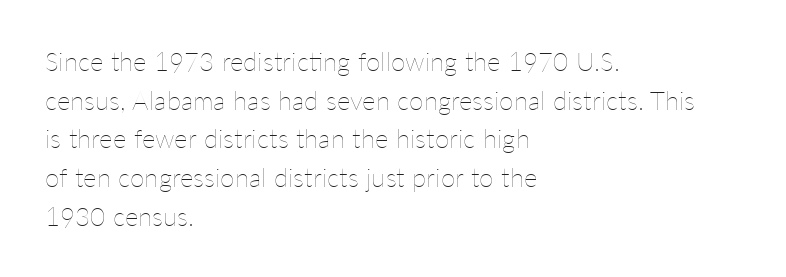
{"italic": "no", "bold": "no", "underline": "no", "align": "left", "line_spacing": "normal", "line_spacing_ratio": 1.49, "letter_spacing": "normal", "letter_spacing_em": 0.0, "glyph_px": 26}
